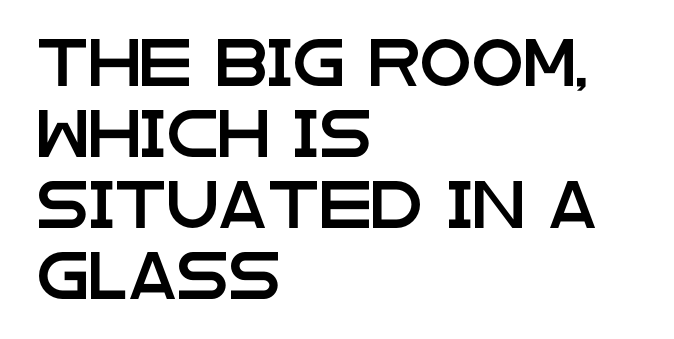
{"serif": "no", "italic": "no", "width": "wide", "stroke_contrast": "low", "x_height": "large", "monospaced": "no", "underline": "no", "align": "left", "line_spacing": "normal", "line_spacing_ratio": 1.51, "letter_spacing": "normal", "letter_spacing_em": 0.0, "glyph_px": 47}
